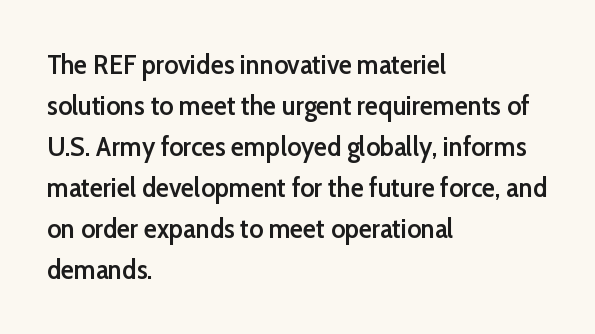
Does extra space separate the letters? No, they use regular spacing. Line spacing here is normal. Visually the block forms a straight wall on the left and a jagged coastline on the right. Unlike italic type, these characters show no tilt at all. The face used here is a semibold: visibly heavier than regular, lighter than bold. The foot of each line stays bare and open.
